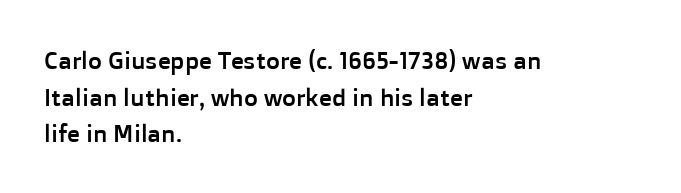
{"italic": "no", "underline": "no", "align": "left", "line_spacing": "normal", "line_spacing_ratio": 1.53, "letter_spacing": "normal", "letter_spacing_em": 0.0, "glyph_px": 24}
